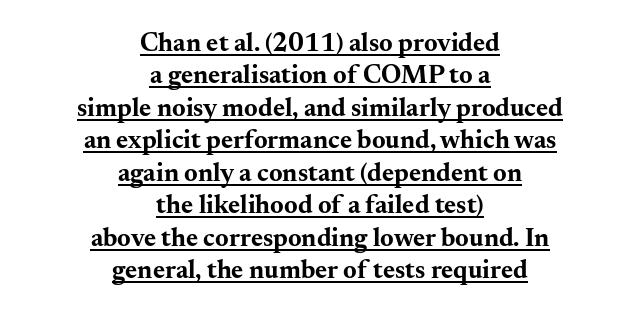
The image shows 26 px bold type, upright; set centered, normal line spacing (1.25x), normal letter spacing, underlined.
